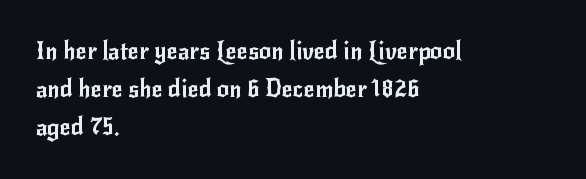
The image shows 24 px text type, upright; set left-aligned, normal line spacing (1.59x), normal letter spacing, not underlined.
